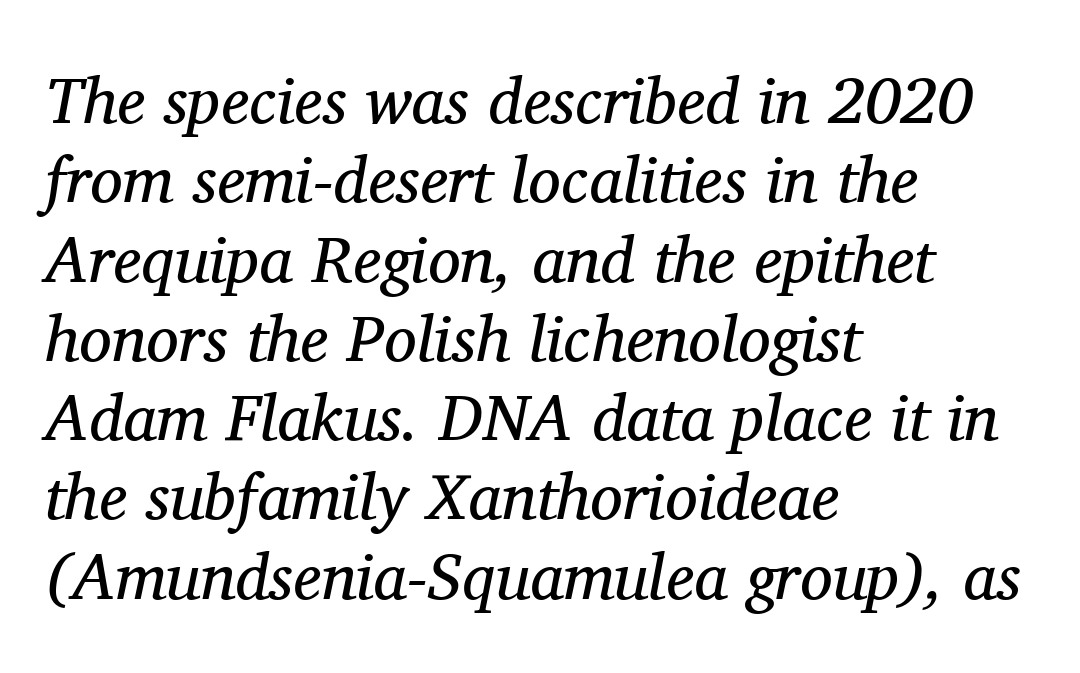
Q: Is the text bold? A: No.
Q: Is the text italic (slanted)? A: Yes, it leans right by about 11 degrees.
Q: Is the typeface a serif or a sans-serif typeface? A: Serif.
Q: Is the text underlined? A: No.
Q: How is the paragraph aligned? A: Left-aligned.
Q: Is the spacing between letters normal or unusually wide? A: Normal.
Q: Width (condensed, normal, or wide)? A: Normal.
Q: Stroke contrast? A: Medium.
Q: x-height? A: Medium.
Q: Monospaced? A: No.
